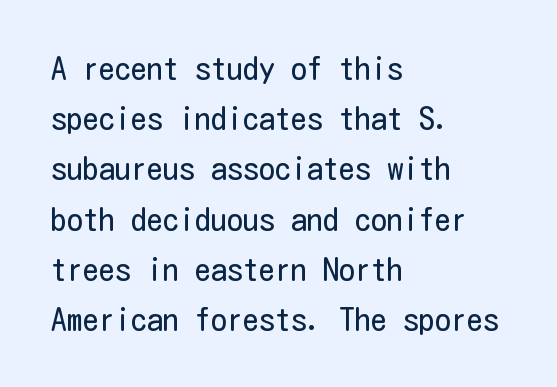
{"serif": "no", "italic": "no", "bold": "no", "weight": "regular", "width": "condensed", "stroke_contrast": "low", "x_height": "medium", "underline": "no", "align": "left", "line_spacing": "normal", "line_spacing_ratio": 1.57, "letter_spacing": "normal", "letter_spacing_em": 0.0, "glyph_px": 32}
